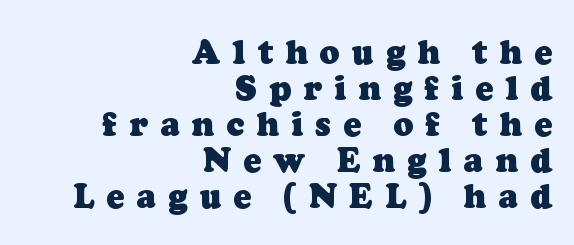
Q: Is the text bold? A: Yes.
Q: Is the typeface a serif or a sans-serif typeface? A: Serif.
Q: Is the text underlined? A: No.
Q: How is the paragraph aligned? A: Right-aligned.
Q: Is the spacing between letters normal or unusually wide? A: Unusually wide.
Q: Is the spacing between lines tight, normal or loose? A: Tight.
Q: Width (condensed, normal, or wide)? A: Normal.
Q: Stroke contrast? A: Low.
Q: x-height? A: Medium.
Q: Monospaced? A: No.
